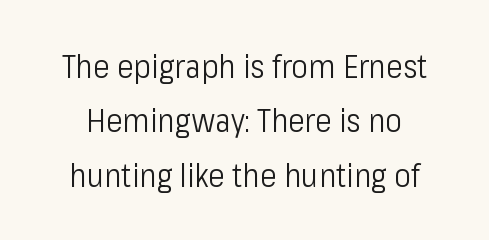
Q: Is the text bold? A: No.
Q: Is the text italic (slanted)? A: No, it is upright.
Q: Is the typeface a serif or a sans-serif typeface? A: Sans-serif.
Q: Is the text underlined? A: No.
Q: Is the spacing between letters normal or unusually wide? A: Normal.
Q: Is the spacing between lines tight, normal or loose? A: Normal.
Q: Width (condensed, normal, or wide)? A: Condensed.
Q: Stroke contrast? A: Low.
Q: x-height? A: Medium.
Q: Monospaced? A: No.
